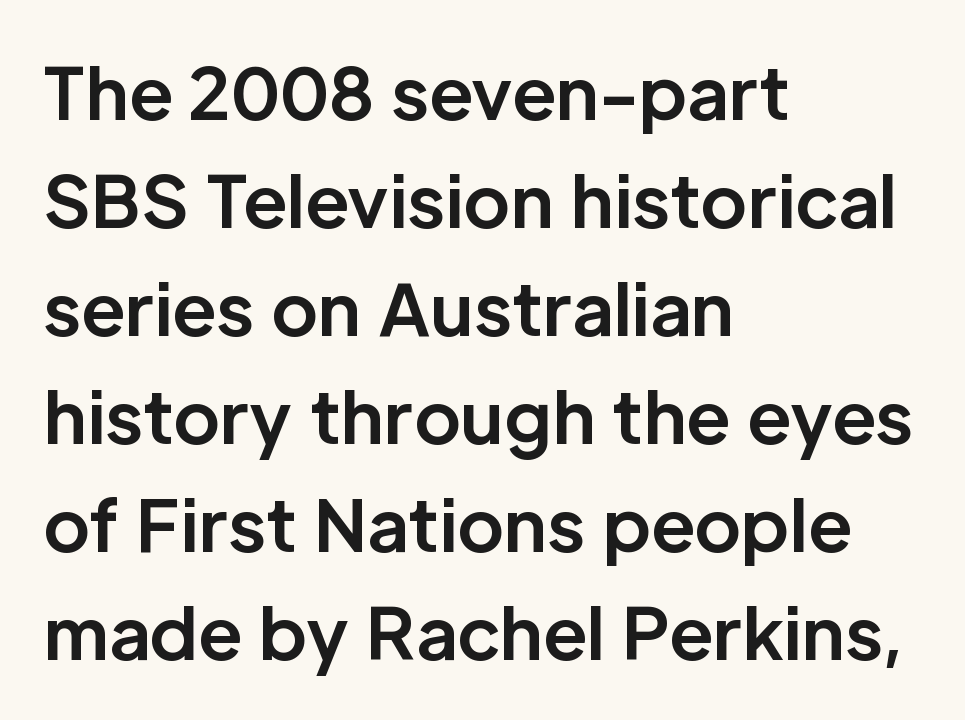
Only glyphs here, with clear space below each row. A typesetter would call this proportional, since set widths differ per character. Emphasis by weight is at full strength: bold. The lettering stays uniformly vertical, giving the passage a roman look.
